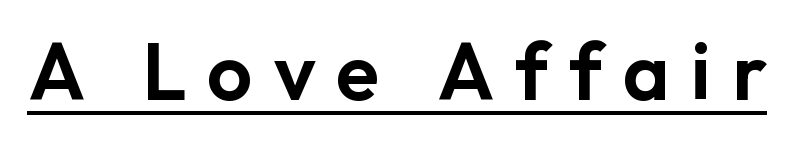
The image shows 80 px sans-serif type, upright; set unusually wide letter spacing (+0.26 em), underlined; low stroke contrast and a medium x-height.
